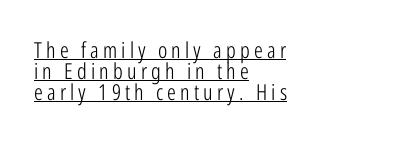
{"italic": "no", "bold": "no", "underline": "yes", "align": "left", "line_spacing": "tight", "line_spacing_ratio": 0.95, "glyph_px": 22}
